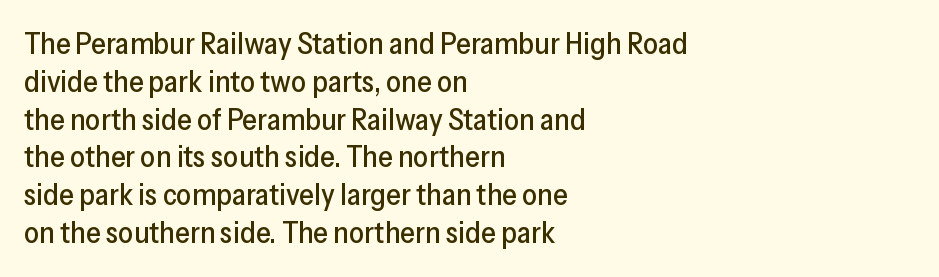
Q: Is the text italic (slanted)? A: No, it is upright.
Q: Is the typeface a serif or a sans-serif typeface? A: Sans-serif.
Q: Is the text underlined? A: No.
Q: How is the paragraph aligned? A: Left-aligned.
Q: Is the spacing between letters normal or unusually wide? A: Normal.
Q: Is the spacing between lines tight, normal or loose? A: Normal.
Q: Width (condensed, normal, or wide)? A: Normal.
Q: Stroke contrast? A: Low.
Q: x-height? A: Medium.
Q: Monospaced? A: No.
